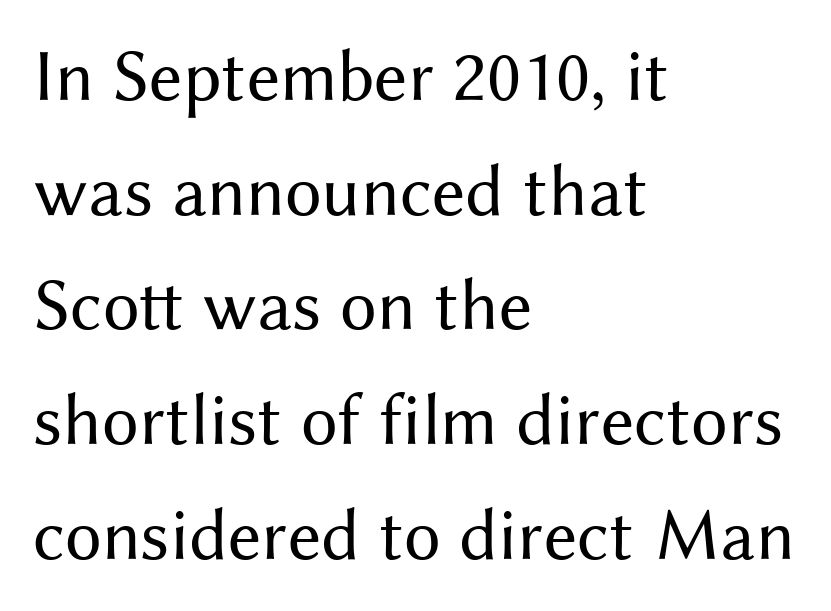
Q: Is the text bold? A: No.
Q: Is the text italic (slanted)? A: No, it is upright.
Q: Is the typeface a serif or a sans-serif typeface? A: Sans-serif.
Q: Is the text underlined? A: No.
Q: How is the paragraph aligned? A: Left-aligned.
Q: Is the spacing between letters normal or unusually wide? A: Normal.
Q: Is the spacing between lines tight, normal or loose? A: Normal.
Q: Width (condensed, normal, or wide)? A: Normal.
Q: Stroke contrast? A: Medium.
Q: x-height? A: Medium.
Q: Monospaced? A: No.
